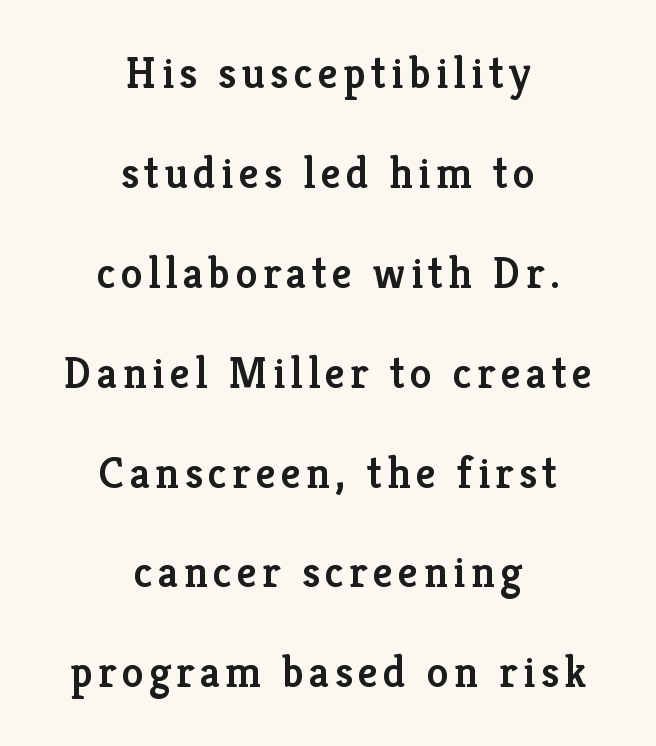
The image shows 44 px semibold serif type, upright; set centered, loose line spacing (2.27x), not underlined; low stroke contrast and a medium x-height.
